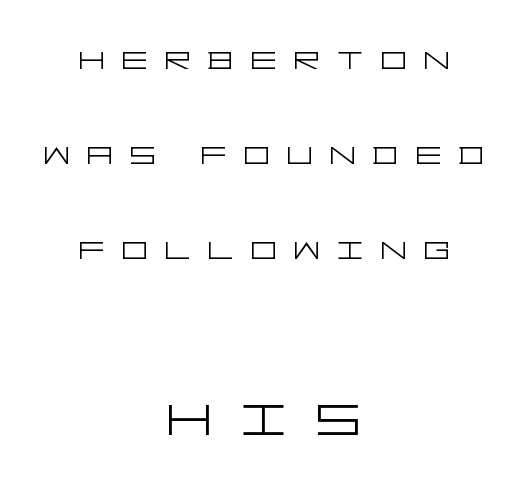
No extra ink here — the face is not bold. Rule under the text: the space is simply empty. Are there feet on the stems? There aren't — it's a sans. Leading is clearly above the norm, producing a sparse column. The setting favours the middle, as headings and verse often do. You could only call the tracking loose — the letters float apart.
